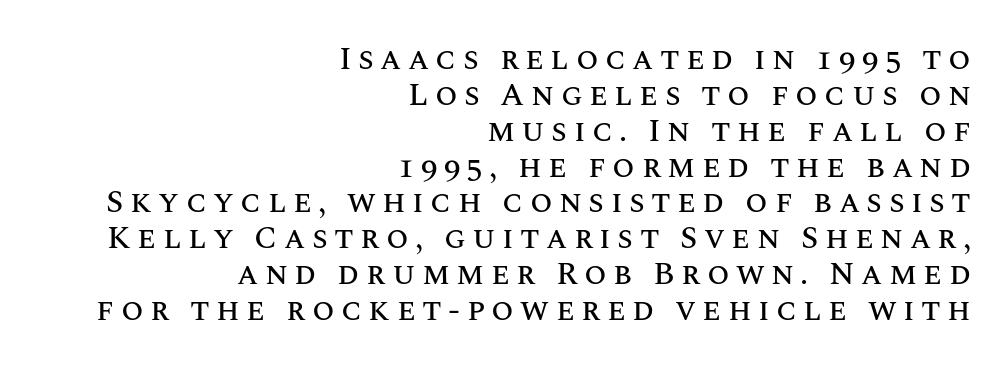
{"italic": "no", "width": "normal", "stroke_contrast": "medium", "x_height": "large", "monospaced": "no", "underline": "no", "align": "right", "line_spacing": "tight", "line_spacing_ratio": 1.12, "letter_spacing": "wide", "letter_spacing_em": 0.2, "glyph_px": 32}
